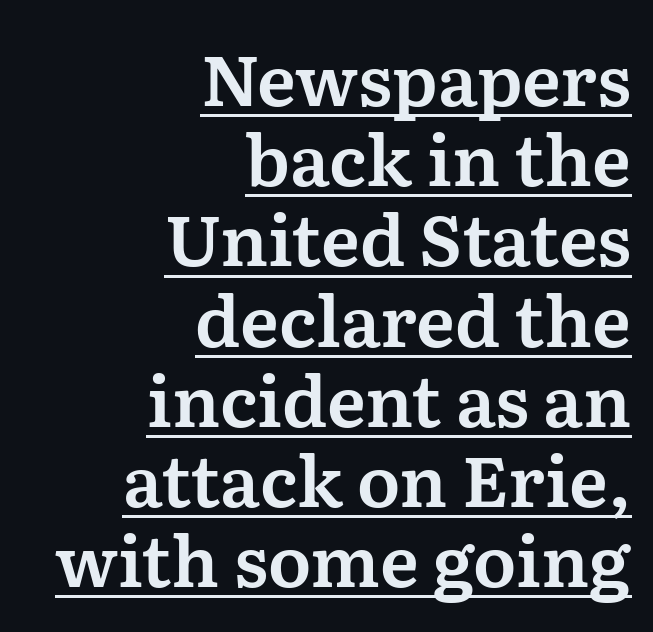
The image shows 71 px serif type, upright; set right-aligned, tight line spacing (1.13x), normal letter spacing, underlined; medium stroke contrast and a medium x-height.
